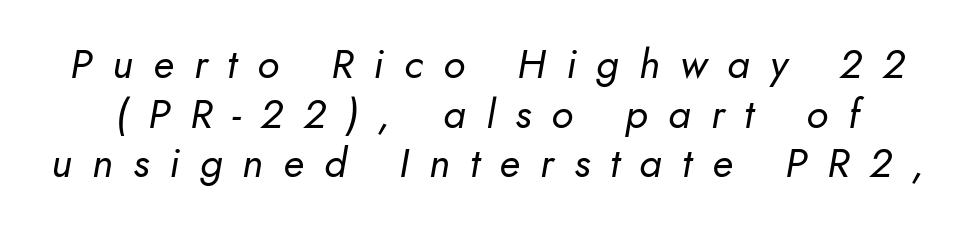
The image shows 41 px regular-weight type, italic (leaning right); set line spacing 1.21x, unusually wide letter spacing (+0.49 em), not underlined; low stroke contrast and a small x-height.
